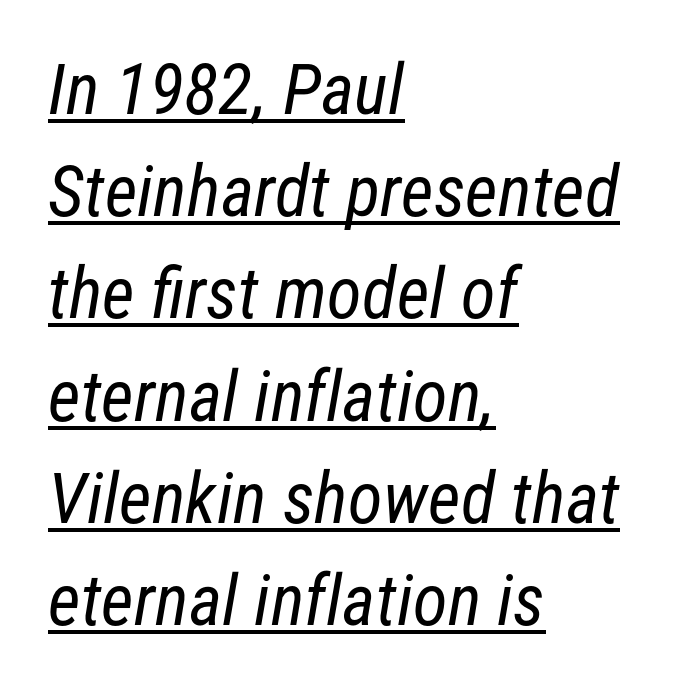
{"serif": "no", "bold": "no", "weight": "regular", "width": "condensed", "stroke_contrast": "low", "x_height": "medium", "monospaced": "no", "underline": "yes", "align": "left", "line_spacing": "normal", "line_spacing_ratio": 1.44, "letter_spacing": "normal", "letter_spacing_em": 0.0, "glyph_px": 71}
